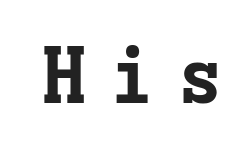
{"serif": "yes", "italic": "no", "bold": "yes", "weight": "bold", "width": "normal", "stroke_contrast": "low", "x_height": "medium", "monospaced": "yes", "underline": "no", "letter_spacing": "wide", "letter_spacing_em": 0.28, "glyph_px": 77}
